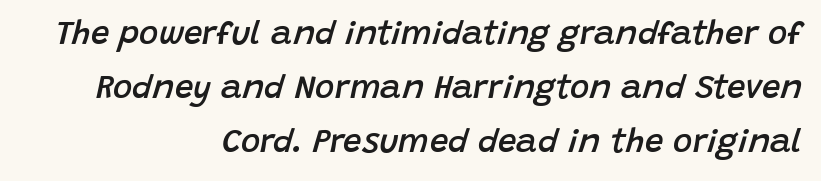
Q: Is the text bold? A: Semi-bold.
Q: Is the text italic (slanted)? A: Yes, it leans right by about 15 degrees.
Q: Is the text underlined? A: No.
Q: How is the paragraph aligned? A: Right-aligned.
Q: Is the spacing between letters normal or unusually wide? A: Normal.
Q: Is the spacing between lines tight, normal or loose? A: Normal.
Q: Width (condensed, normal, or wide)? A: Normal.
Q: Stroke contrast? A: Low.
Q: x-height? A: Large.
Q: Monospaced? A: No.
